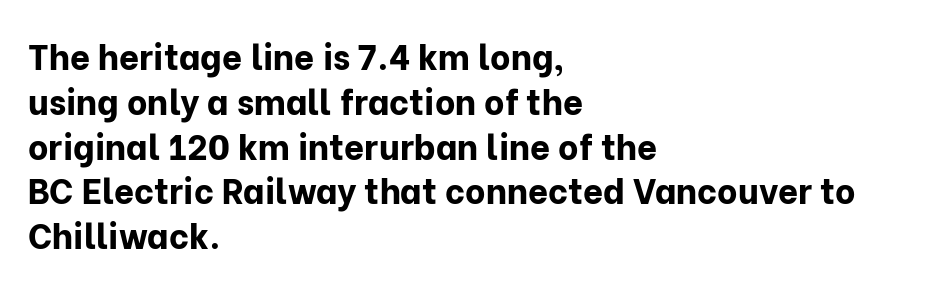
The image shows 35 px bold sans-serif type, upright; set left-aligned, normal line spacing (1.28x), normal letter spacing, not underlined; low stroke contrast and a medium x-height.
